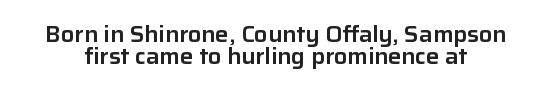
Q: Is the text italic (slanted)? A: No, it is upright.
Q: Is the text underlined? A: No.
Q: Is the spacing between letters normal or unusually wide? A: Normal.
Q: Is the spacing between lines tight, normal or loose? A: Tight.
